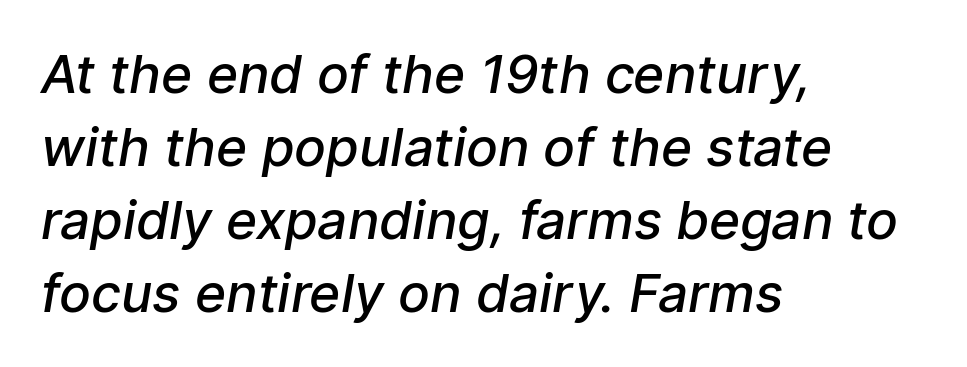
The image shows 53 px semibold sans-serif type; set left-aligned, normal line spacing (1.38x), normal letter spacing, not underlined; low stroke contrast and a medium x-height.
